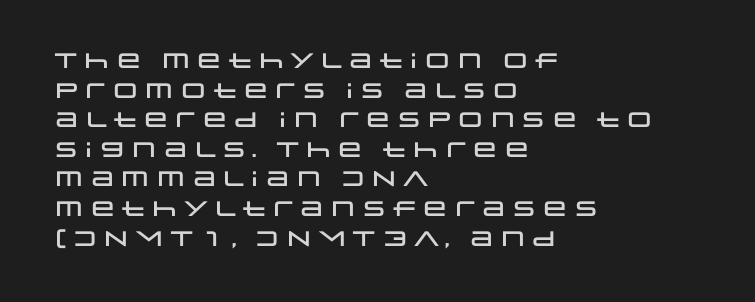
Q: Is the text italic (slanted)? A: No, it is upright.
Q: Is the text underlined? A: No.
Q: How is the paragraph aligned? A: Left-aligned.
Q: Is the spacing between letters normal or unusually wide? A: Normal.
Q: Is the spacing between lines tight, normal or loose? A: Normal.
